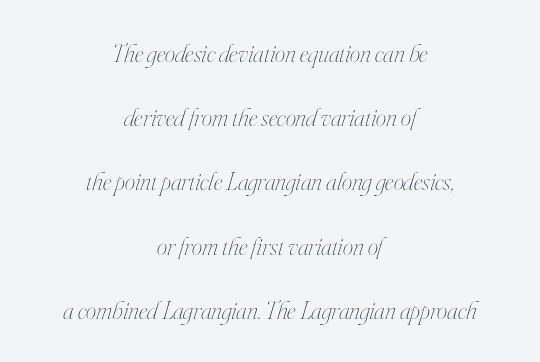
The image shows 26 px text type, italic (leaning right); set centered, loose line spacing (2.47x), normal letter spacing, not underlined.
